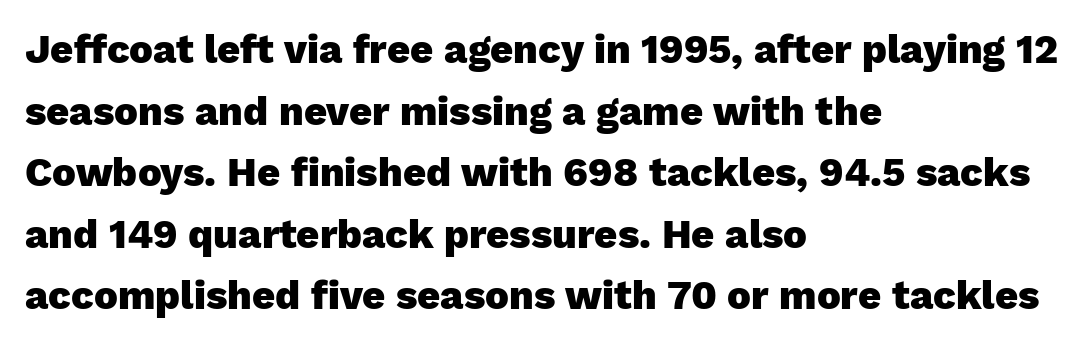
The image shows 40 px heavy sans-serif type, upright; set left-aligned, normal line spacing (1.54x), normal letter spacing, not underlined; low stroke contrast and a medium x-height.
